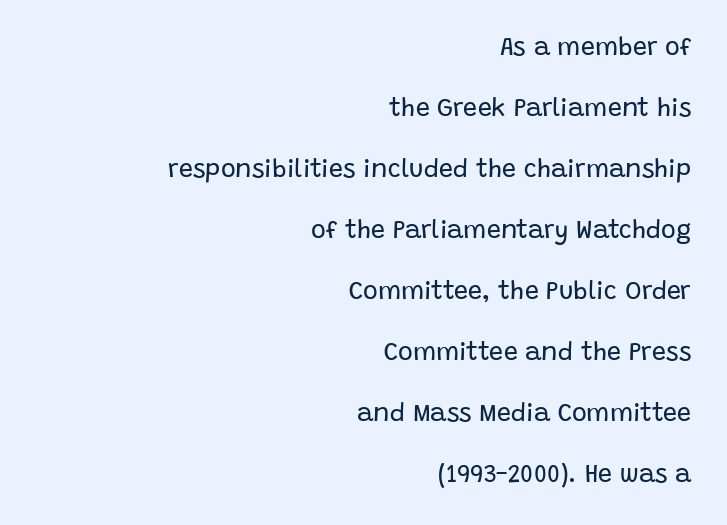
The lettering holds an erect, upright posture throughout. The passage shown has conventional tracking throughout. Visually the block forms a straight wall on the right and a jagged coastline on the left. The space directly below the letters is spotless.
